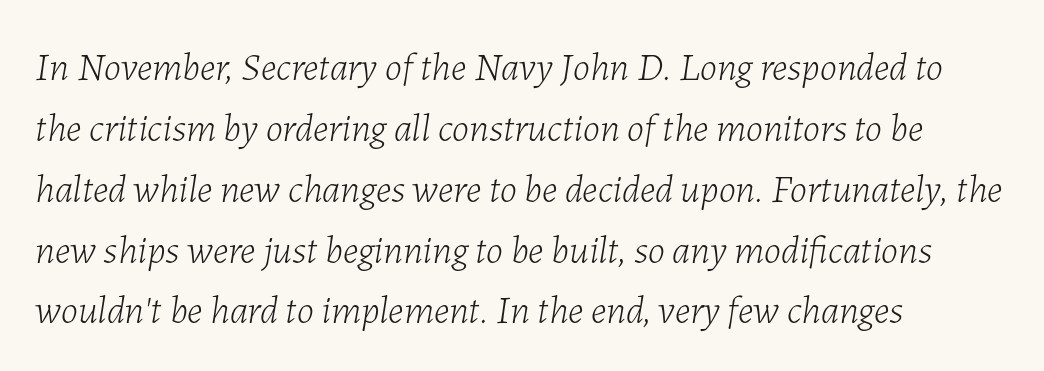
The image shows 39 px light type, italic (leaning right); set left-aligned, normal line spacing (1.56x), normal letter spacing, not underlined; low stroke contrast and a medium x-height.
